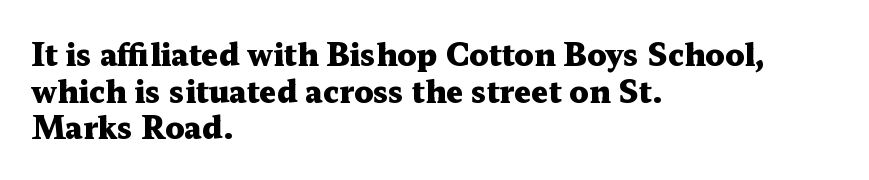
The typesetting leans heavy: a genuine bold. Each row of text sits above clean, open space. The tracking reads as untouched default to a designer's eye. The compositor pushed each line to the left boundary. The font family rendered here belongs to the serif group.
